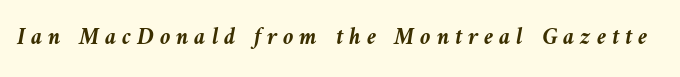
{"italic": "yes", "lean": "left", "slant_degrees": 10, "bold": "yes", "underline": "no", "letter_spacing": "wide", "letter_spacing_em": 0.24, "glyph_px": 24}
